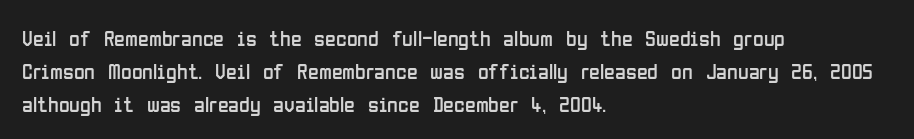
In terms of leading, this rendering sits right in the middle. Quick note: not italic, upright. Stems here are at most as thick as an everyday book face. Letter spacing: default.
